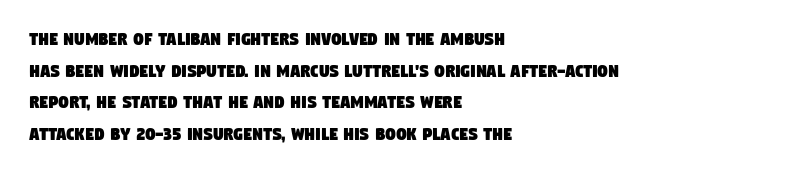
{"underline": "no", "align": "left", "line_spacing": "normal", "line_spacing_ratio": 1.58, "letter_spacing": "normal", "letter_spacing_em": 0.0, "glyph_px": 20}
